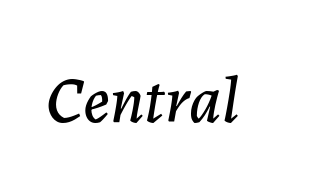
The image shows 66 px text type, italic (leaning right); set normal letter spacing, not underlined; low stroke contrast and a medium x-height.
